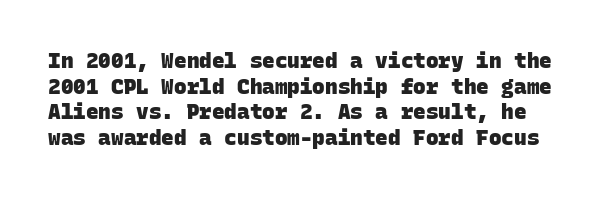
Descenders hang freely into open space. How are the letters spaced? Ordinarily, with no added tracking. Typographic density is high because the face is bold.
